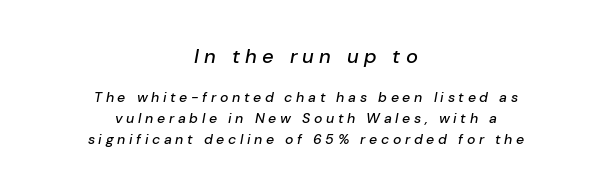
The passage shown begins with its larger block and ends with its smaller one. Evenly set lines give the paragraph a standard silhouette. A student would call this center alignment; a typographer would say set centered. The letters are spread apart with noticeably loose tracking. If you drew a line through each stem, it would be angled. Glance below the letters and you will spot only blank space.
